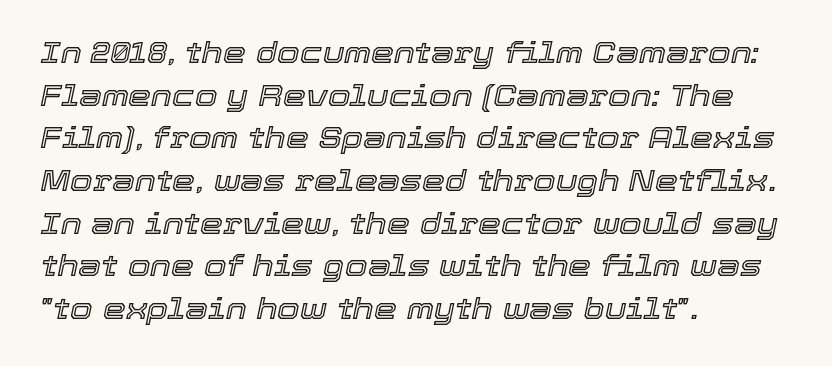
The typography opts for an oblique posture over an upright one. Students, note that the glyphs here touch the page at normal intervals. Glance below the letters and you will spot only blank space. This sample keeps an unexceptional amount of space between lines.
